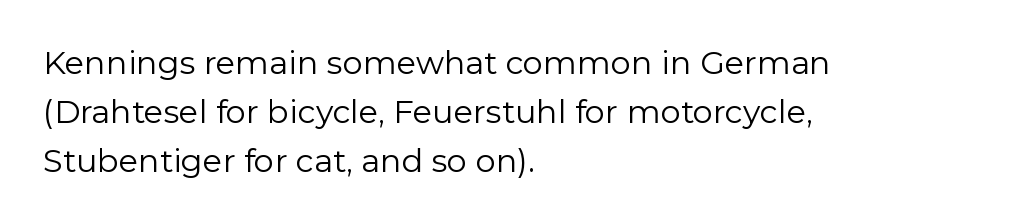
Think of a printed novel: that variable character pitch is what you see here. The specimen omits any rule beneath the text block's lines. What's the leading like? Ordinary, nothing unusual. A typesetter would call this zero additional tracking.
